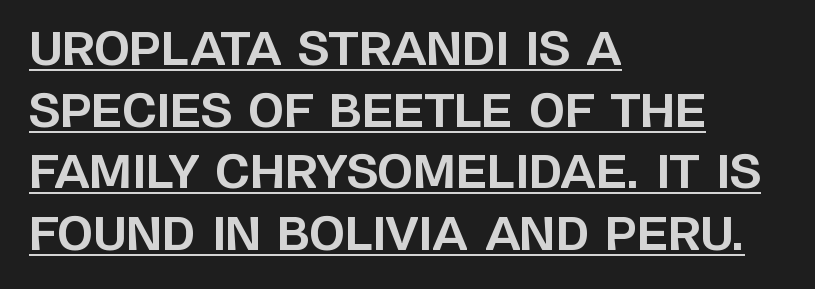
The image shows 46 px bold sans-serif type, upright; set left-aligned, normal line spacing (1.34x), normal letter spacing, underlined; low stroke contrast and a large x-height.
